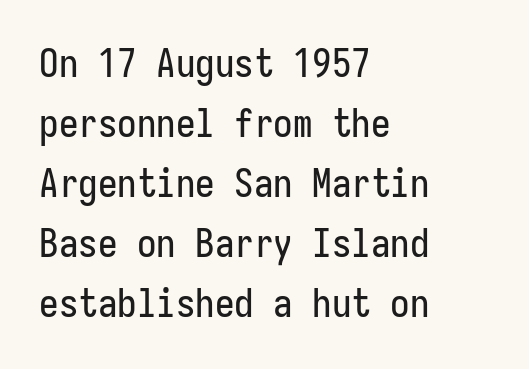
The image shows 39 px condensed sans-serif type, upright; set left-aligned, normal line spacing (1.54x), normal letter spacing, not underlined; low stroke contrast and a medium x-height.
